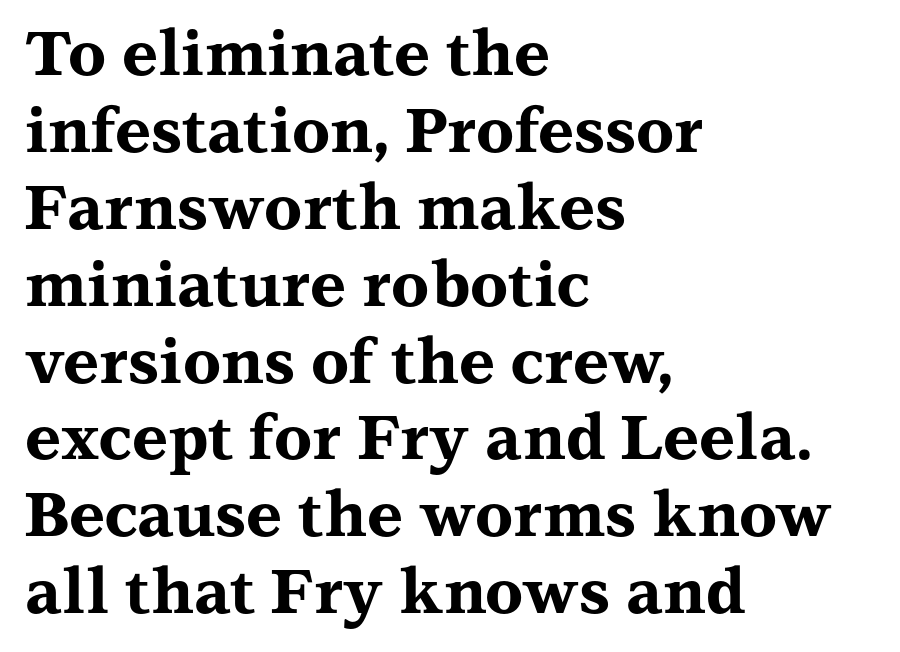
Characters follow at the spacing the type designer built in. The passage shown is emphatically bold. The glyphs are unaccompanied by any horizontal stroke below them. The setting favours the left margin, as ordinary paragraphs usually do. Spacing verdict: proportional, widths tailored to each character.
